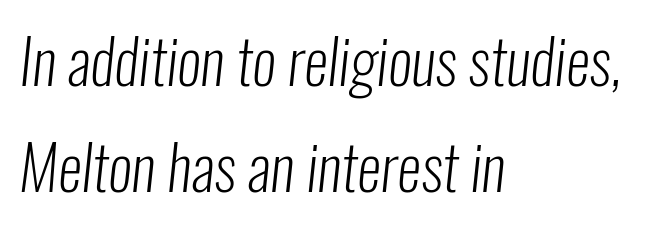
The image shows 61 px light, condensed sans-serif type; set left-aligned, line spacing 1.73x, normal letter spacing, not underlined; low stroke contrast and a medium x-height.
